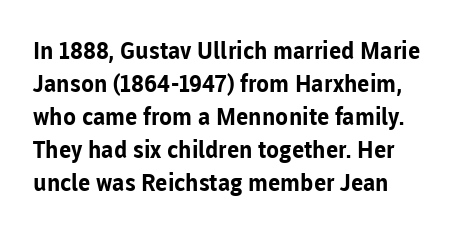
{"italic": "no", "bold": "yes", "underline": "no", "line_spacing": "normal", "line_spacing_ratio": 1.37, "letter_spacing": "normal", "letter_spacing_em": 0.0, "glyph_px": 24}
